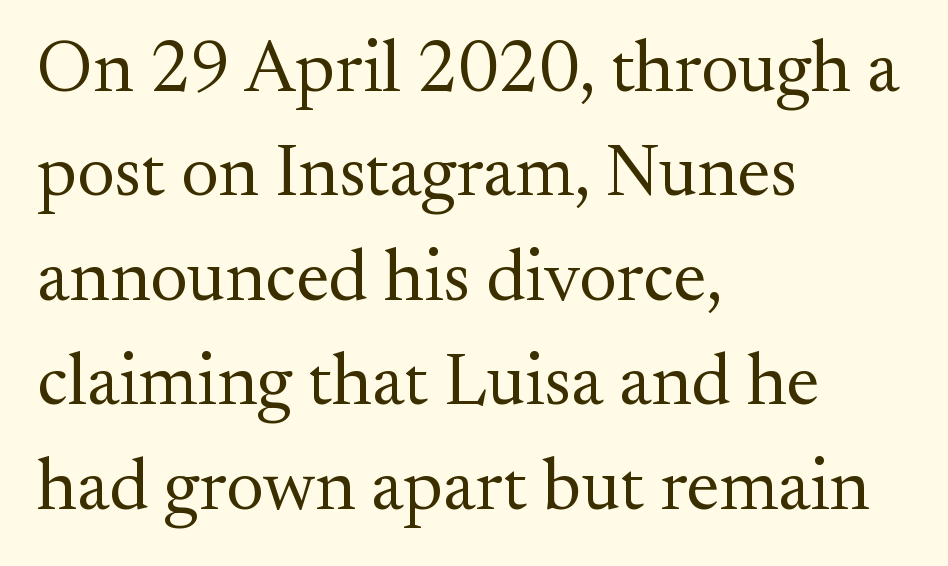
{"serif": "yes", "italic": "no", "bold": "no", "weight": "regular", "width": "normal", "stroke_contrast": "medium", "x_height": "small", "monospaced": "no", "underline": "no", "align": "left", "line_spacing": "normal", "line_spacing_ratio": 1.43, "letter_spacing": "normal", "letter_spacing_em": 0.0, "glyph_px": 73}
